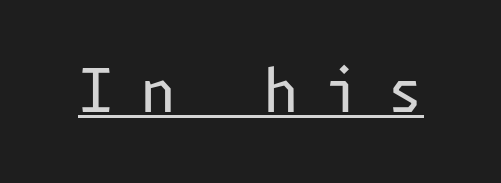
Style check: upright. Somebody hit Ctrl+U on this one — the words are underlined. Each letter's strokes conclude bluntly, with no projecting serifs. Letter spacing: wide.
